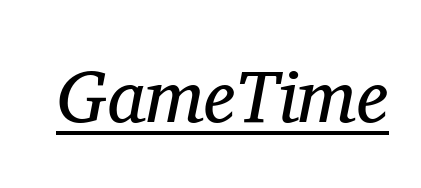
Q: Is the text bold? A: No.
Q: Is the text italic (slanted)? A: Yes, it leans right by about 11 degrees.
Q: Is the typeface a serif or a sans-serif typeface? A: Serif.
Q: Is the text underlined? A: Yes.
Q: Is the spacing between letters normal or unusually wide? A: Normal.
Q: Width (condensed, normal, or wide)? A: Normal.
Q: Stroke contrast? A: Medium.
Q: x-height? A: Medium.
Q: Monospaced? A: No.
